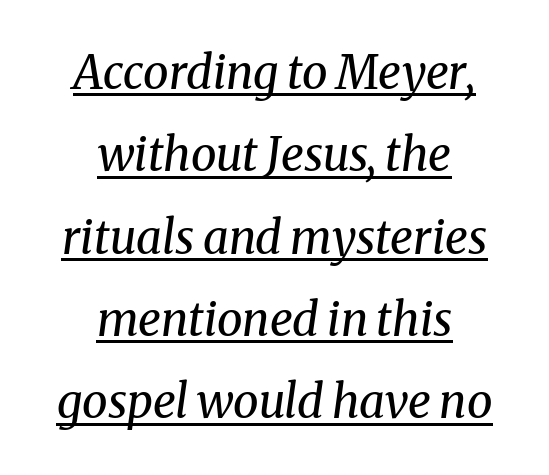
To sum up the face: it has serifs. Characters follow at the spacing the type designer built in. The rag falls on both sides of this text block equally. Think standard paragraph weight, or any step lighter than that. A rule runs beneath these lines of type. Proportional: the letters do not fall into vertical columns.
